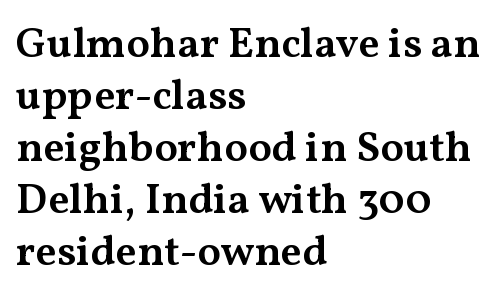
Q: Is the text bold? A: Semi-bold.
Q: Is the text italic (slanted)? A: No, it is upright.
Q: Is the typeface a serif or a sans-serif typeface? A: Serif.
Q: Is the text underlined? A: No.
Q: How is the paragraph aligned? A: Left-aligned.
Q: Is the spacing between letters normal or unusually wide? A: Normal.
Q: Width (condensed, normal, or wide)? A: Wide.
Q: Stroke contrast? A: Medium.
Q: x-height? A: Medium.
Q: Monospaced? A: No.
